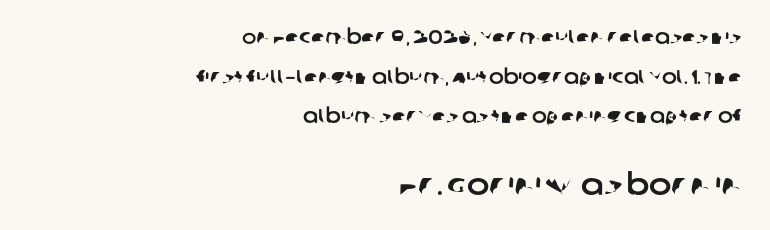
The strip under each line holds only bare page. The composition opens small and finishes big. A typesetter would call this proportional, since set widths differ per character. Every row of glyphs terminates at an identical x-position on the right. Tracking here is standard; glyphs follow each other at the usual distance.
